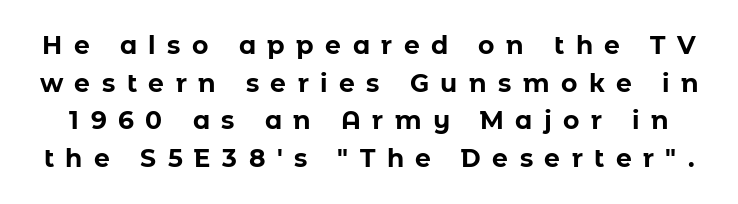
The image shows 25 px bold type, upright; set normal line spacing (1.51x), unusually wide letter spacing (+0.46 em), not underlined.
